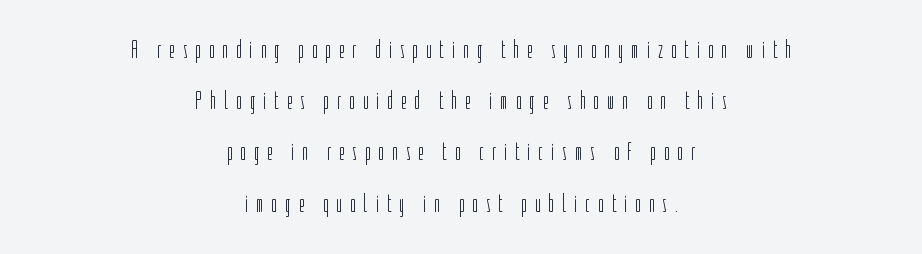
Q: Is the text bold? A: No.
Q: Is the text italic (slanted)? A: No, it is upright.
Q: Is the text underlined? A: No.
Q: How is the paragraph aligned? A: Centered.
Q: Is the spacing between letters normal or unusually wide? A: Unusually wide.
Q: Is the spacing between lines tight, normal or loose? A: Loose.
